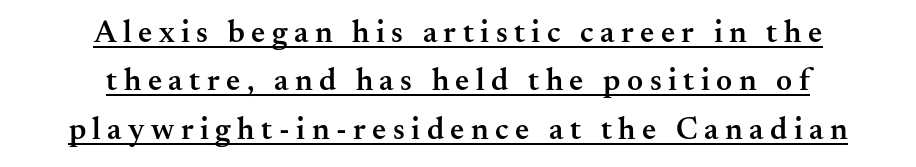
{"serif": "yes", "italic": "no", "bold": "semi", "weight": "semibold", "width": "normal", "stroke_contrast": "medium", "x_height": "small", "monospaced": "no", "underline": "yes", "align": "center", "line_spacing": "normal", "line_spacing_ratio": 1.56, "letter_spacing": "wide", "letter_spacing_em": 0.21, "glyph_px": 31}
